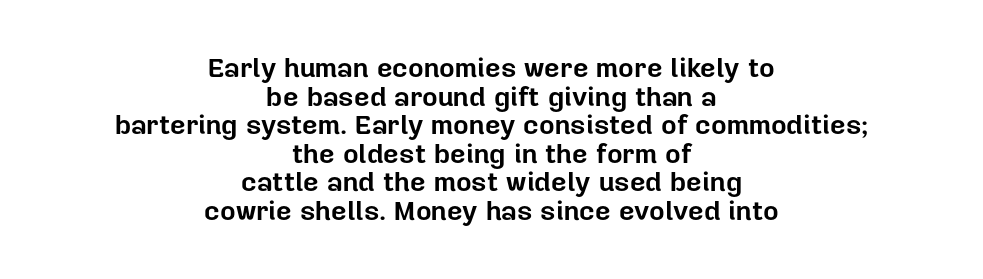
{"italic": "no", "bold": "yes", "underline": "no", "align": "center", "line_spacing": "tight", "line_spacing_ratio": 1.06, "letter_spacing": "normal", "letter_spacing_em": 0.0, "glyph_px": 27}
